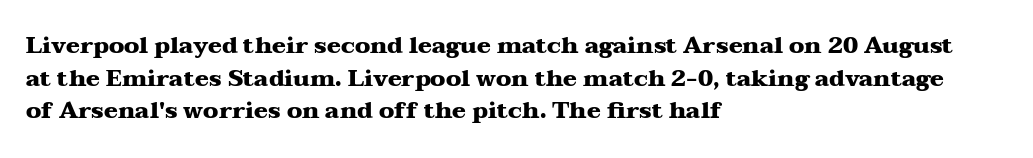
The image shows 23 px bold type, upright; set left-aligned, normal line spacing (1.42x), normal letter spacing, not underlined.
